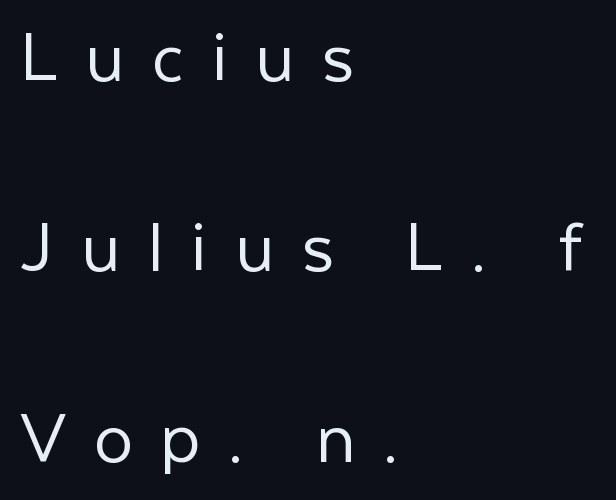
The image shows 78 px light sans-serif type, upright; set left-aligned, loose line spacing (2.44x), unusually wide letter spacing (+0.35 em), not underlined; low stroke contrast and a medium x-height.
